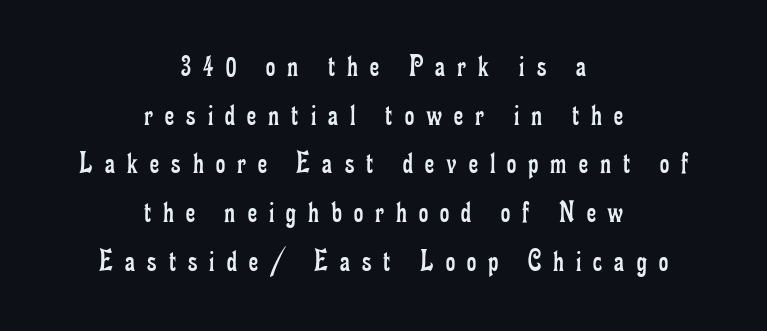
The image shows 32 px regular-weight, condensed serif type, upright; set centered, normal line spacing (1.52x), unusually wide letter spacing (+0.38 em), not underlined; low stroke contrast and a small x-height.
